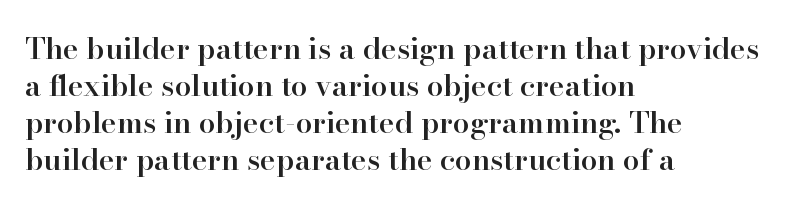
The image shows 30 px semibold serif type, upright; set left-aligned, line spacing 1.23x, normal letter spacing, not underlined; high stroke contrast and a small x-height.
